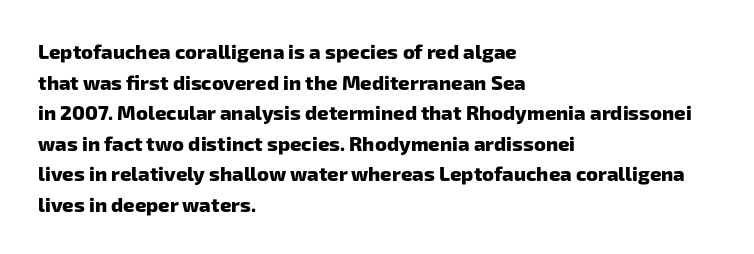
The image shows 20 px bold type; set left-aligned, normal line spacing (1.53x), normal letter spacing, not underlined.
